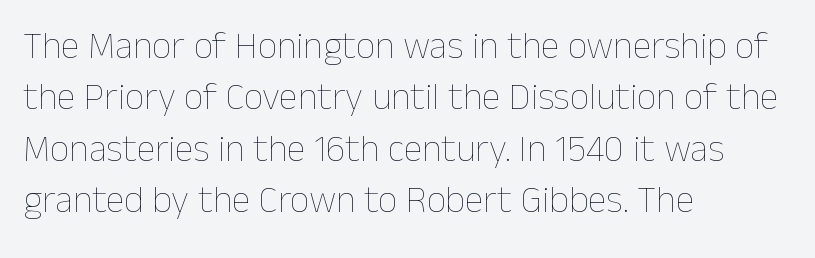
Horizontally, the lines are justified to the leading edge only. Weight: regular or lighter. Underlining? Definitely not there. You could not count columns in this text — the font is proportionally spaced. A normal amount of white space separates one row of letters from the next.
